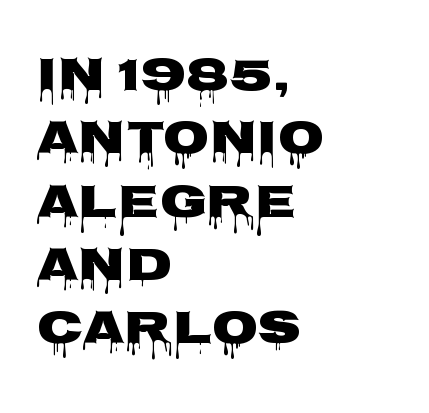
Q: Is the text italic (slanted)? A: No, it is upright.
Q: Is the typeface a serif or a sans-serif typeface? A: Sans-serif.
Q: Is the text underlined? A: No.
Q: How is the paragraph aligned? A: Left-aligned.
Q: Is the spacing between letters normal or unusually wide? A: Normal.
Q: Is the spacing between lines tight, normal or loose? A: Normal.
Q: Width (condensed, normal, or wide)? A: Wide.
Q: Stroke contrast? A: Low.
Q: x-height? A: Large.
Q: Monospaced? A: No.
